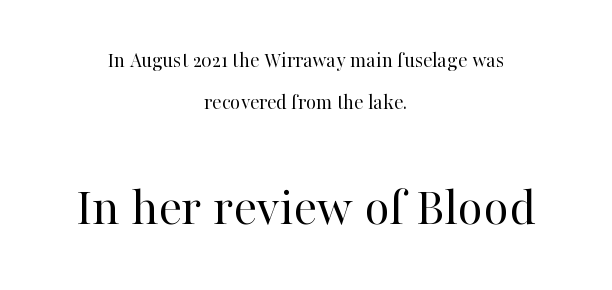
Stroke thickness stays within the range of a standard reading face or lighter. Top chunk: small. Bottom chunk: large. The face used here is proportionally spaced, like ordinary book or web type. Serif or sans? Serif — the stroke terminals have little feet.
